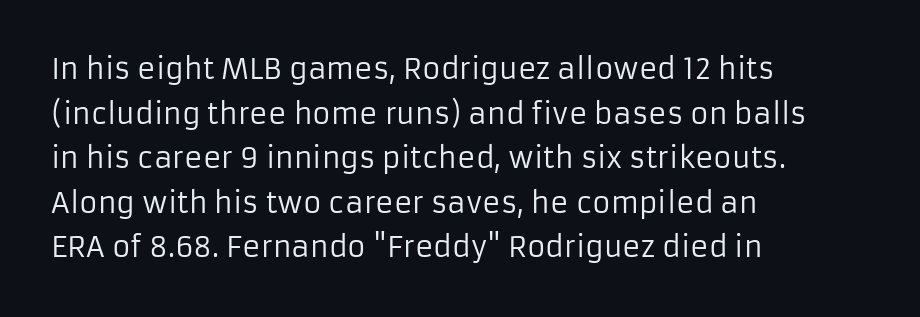
Q: Is the text bold? A: No.
Q: Is the text italic (slanted)? A: No, it is upright.
Q: Is the typeface a serif or a sans-serif typeface? A: Sans-serif.
Q: Is the text underlined? A: No.
Q: How is the paragraph aligned? A: Left-aligned.
Q: Is the spacing between letters normal or unusually wide? A: Normal.
Q: Is the spacing between lines tight, normal or loose? A: Normal.
Q: Width (condensed, normal, or wide)? A: Normal.
Q: Stroke contrast? A: Low.
Q: x-height? A: Medium.
Q: Monospaced? A: No.
